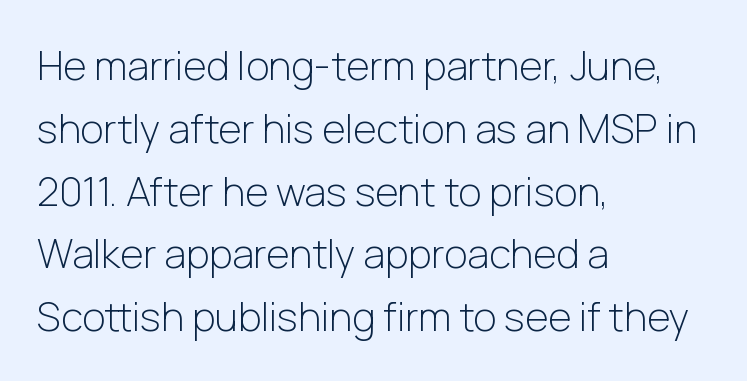
The image shows 40 px light sans-serif type, upright; set left-aligned, normal line spacing (1.57x), normal letter spacing, not underlined; low stroke contrast and a medium x-height.
